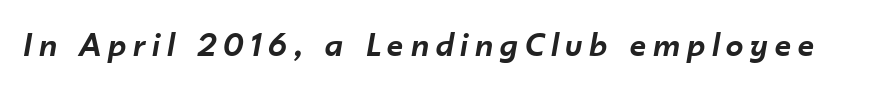
The image shows 35 px semibold type, italic (leaning right); set unusually wide letter spacing (+0.2 em), not underlined; low stroke contrast and a small x-height.
